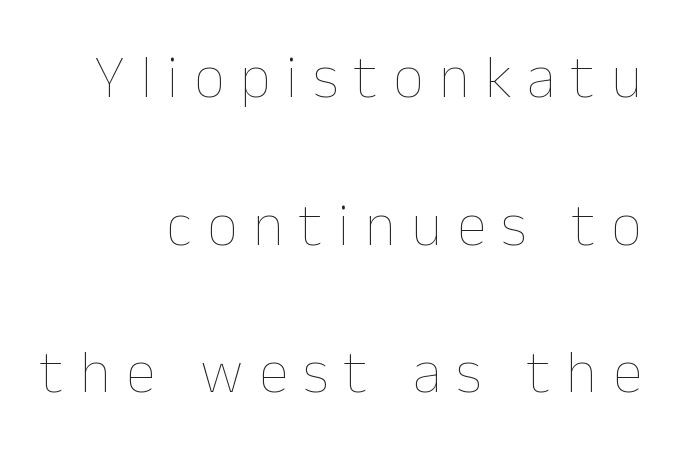
{"italic": "no", "bold": "no", "weight": "thin", "width": "normal", "stroke_contrast": "low", "x_height": "medium", "monospaced": "no", "underline": "no", "align": "right", "line_spacing": "loose", "line_spacing_ratio": 2.46, "letter_spacing": "wide", "letter_spacing_em": 0.26, "glyph_px": 60}
